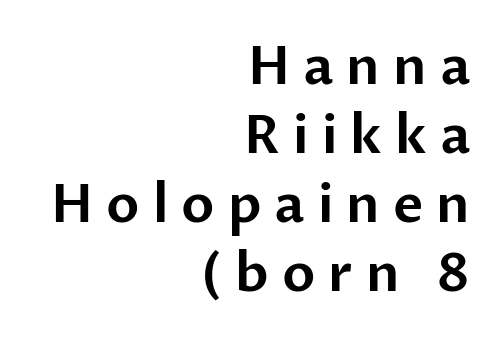
The image shows 52 px sans-serif type, upright; set right-aligned, normal line spacing (1.33x), unusually wide letter spacing (+0.25 em), not underlined; low stroke contrast and a medium x-height.
